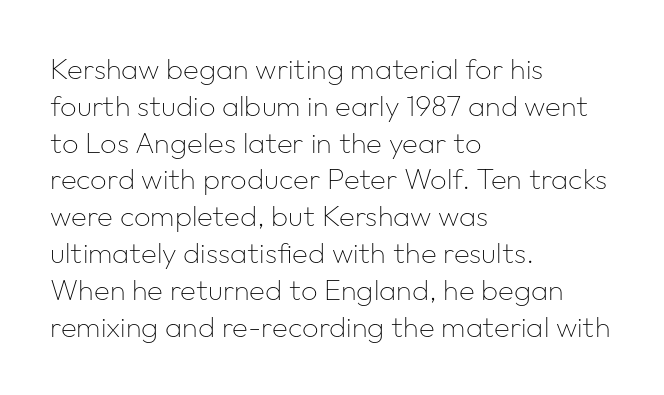
Italic: no, the glyphs are upright roman. The typeface has the unassuming heft of standard copy or less. Decoration check: the copy has no underline. Short note: letters normally spaced. Spacing verdict: proportional, widths tailored to each character. Where is the straight margin? On the left.
